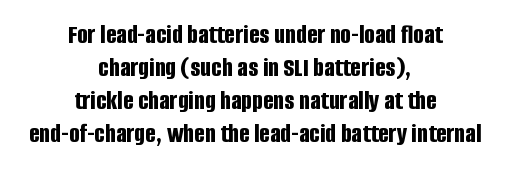
Where is the straight margin? There isn't one; the lines are centered. The face used here is rendered with its standard letterfit. Caption: bold face, heavy strokes. Glance below the letters and you will spot only blank space.
